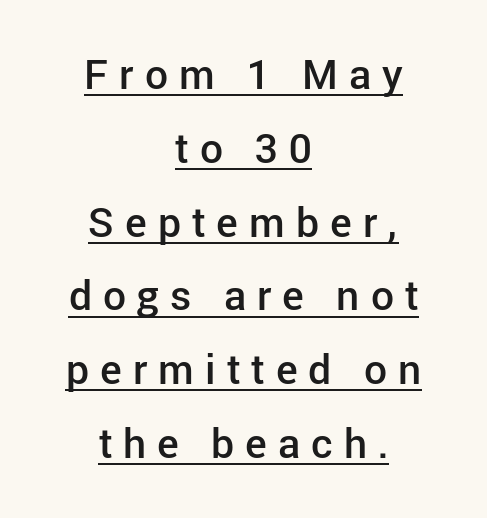
{"serif": "no", "italic": "no", "bold": "semi", "weight": "semibold", "width": "normal", "stroke_contrast": "low", "x_height": "medium", "monospaced": "no", "underline": "yes", "align": "center", "line_spacing_ratio": 1.8, "letter_spacing": "wide", "letter_spacing_em": 0.27, "glyph_px": 41}
